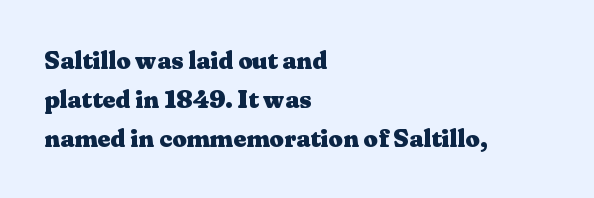
The image shows 25 px bold type, upright; set left-aligned, normal line spacing (1.56x), normal letter spacing, not underlined.
